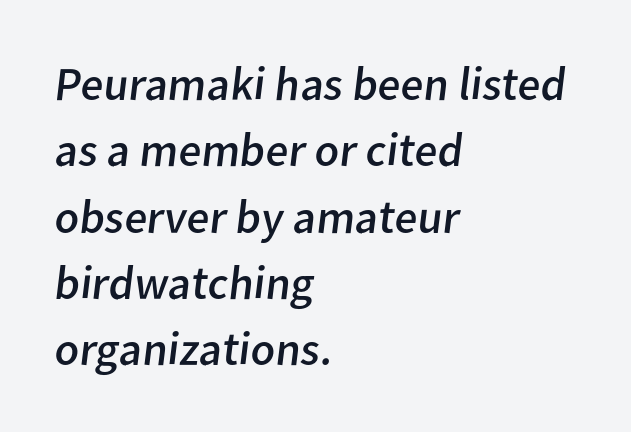
{"serif": "no", "bold": "no", "weight": "regular", "width": "normal", "stroke_contrast": "low", "x_height": "medium", "monospaced": "no", "underline": "no", "align": "left", "line_spacing": "normal", "line_spacing_ratio": 1.41, "letter_spacing": "normal", "letter_spacing_em": 0.0, "glyph_px": 47}
